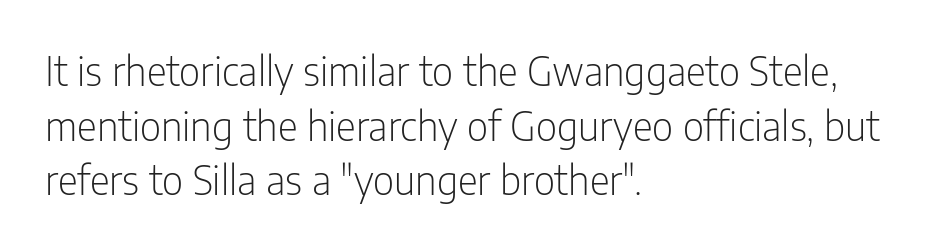
The rows are spaced the way most documents space them. A typesetter would call this zero additional tracking. Beneath every word, the page is bare. Layout note: lines flush left. No feet cap the strokes, marking this as sans-serif type.
